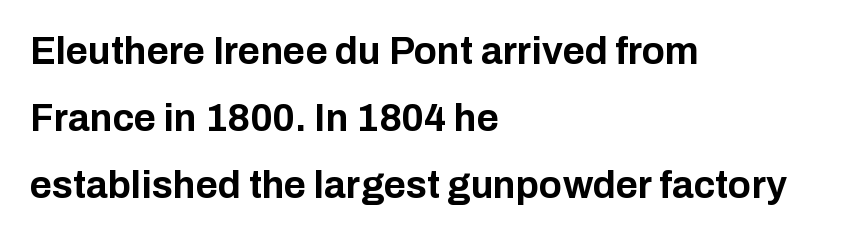
Q: Is the text bold? A: Yes.
Q: Is the text italic (slanted)? A: No, it is upright.
Q: Is the typeface a serif or a sans-serif typeface? A: Sans-serif.
Q: Is the text underlined? A: No.
Q: How is the paragraph aligned? A: Left-aligned.
Q: Is the spacing between letters normal or unusually wide? A: Normal.
Q: Width (condensed, normal, or wide)? A: Normal.
Q: Stroke contrast? A: Low.
Q: x-height? A: Medium.
Q: Monospaced? A: No.
